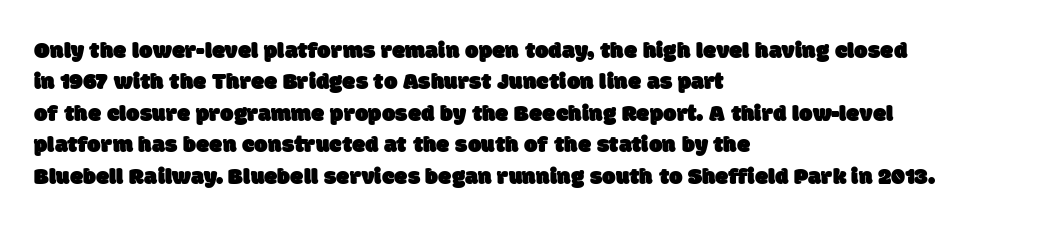
Observe the ordinary spacing: letters are neighbours, not strangers. The string is rendered with underlining switched off. Normally led — the rows are evenly, conventionally spaced. The rendering anchors every line to the left-hand side.
